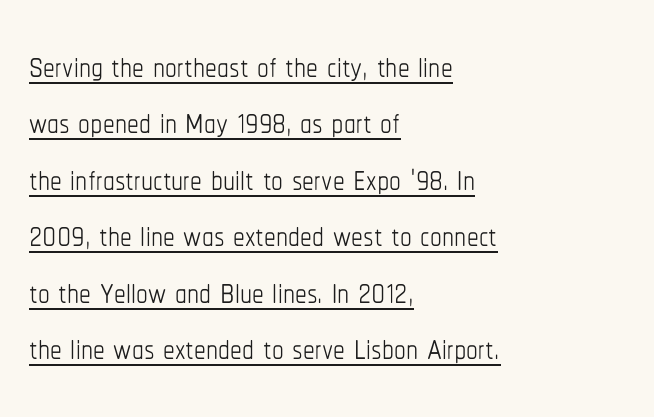
The face used here is rendered with its standard letterfit. Like a heading marked for emphasis, these lines bear an underscore. Nothing heavy about these letters — not bold at all. Where is the straight margin? On the left. The letters stand straight up with perfectly vertical stems.
